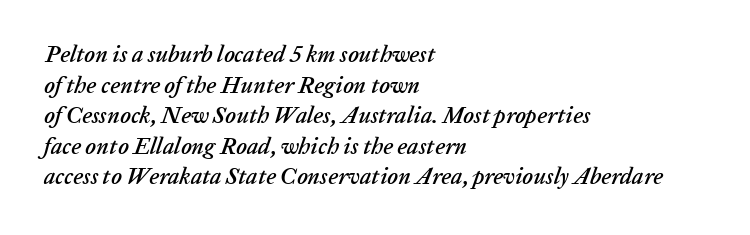
{"italic": "yes", "lean": "right", "slant_degrees": 20, "underline": "no", "align": "left", "line_spacing": "normal", "line_spacing_ratio": 1.33, "letter_spacing": "normal", "letter_spacing_em": 0.0, "glyph_px": 23}
